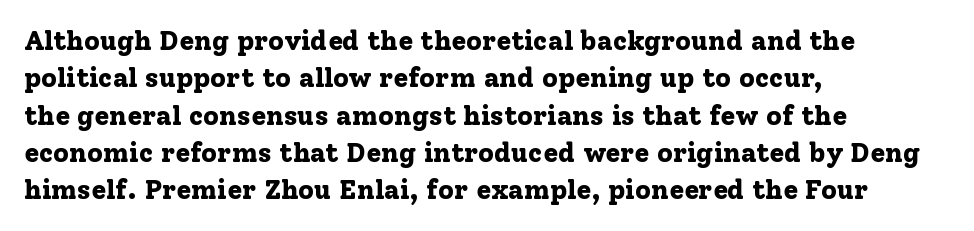
It's the straight-up-and-down kind of type. The lines are quadded left. Letter spacing: default. Rule under the text: the space is simply empty. The space between consecutive lines is moderate. Notice how thick the strokes are: this is what a full bold looks like.
